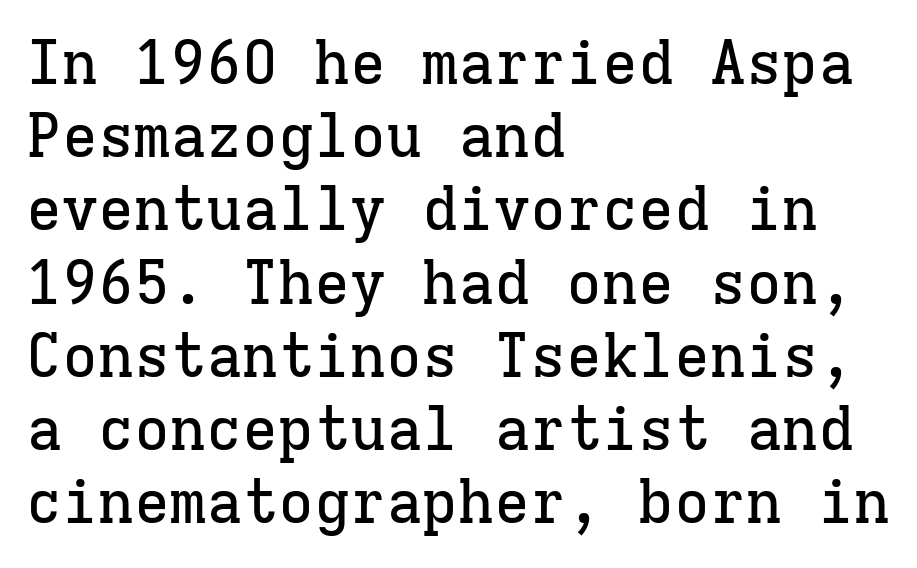
{"serif": "yes", "italic": "no", "width": "normal", "stroke_contrast": "low", "x_height": "medium", "monospaced": "yes", "underline": "no", "align": "left", "line_spacing_ratio": 1.22, "letter_spacing": "normal", "letter_spacing_em": 0.0, "glyph_px": 60}
